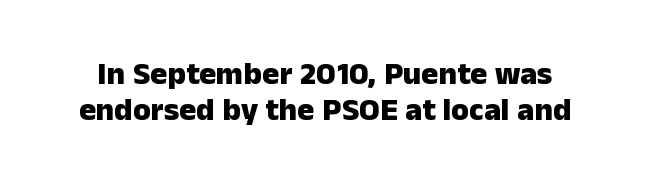
Is there any slant? The stems are plumb. The letterforms sit shoulder to shoulder at normal distance. These lines are rendered in a variable-pitch font. Does the leading feel generous? Not at all — it's pinched.
